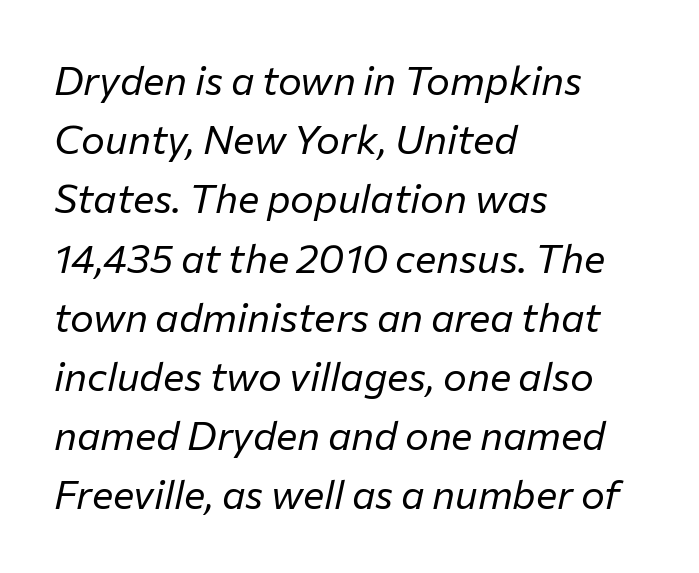
Does the lettering tilt? It does — this is italic. Compared with a typical body face, this is equally light or lighter still. Baseline-to-baseline distance is the conventional proportion of letter height. The passage shown is not underscored anywhere. The face used here is proportionally spaced, like ordinary book or web type.
